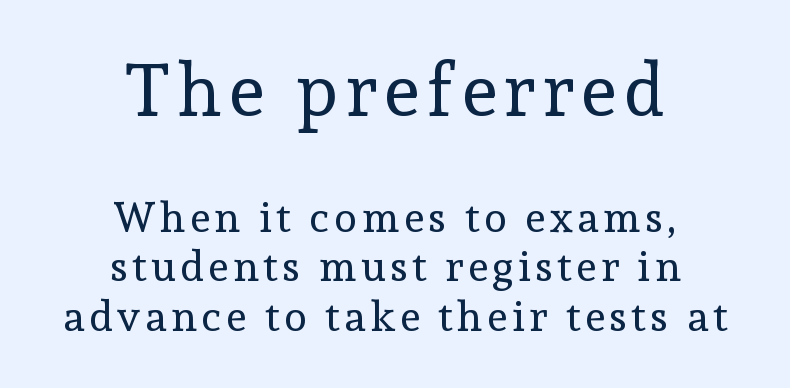
Q: Is the text bold? A: No.
Q: Is the text italic (slanted)? A: No, it is upright.
Q: Is the typeface a serif or a sans-serif typeface? A: Serif.
Q: Is the text underlined? A: No.
Q: How is the paragraph aligned? A: Centered.
Q: Which block of text is set in a larger size, the first (top) or the second (bottom)? A: The first (top) one.
Q: Width (condensed, normal, or wide)? A: Normal.
Q: x-height? A: Medium.
Q: Monospaced? A: No.
